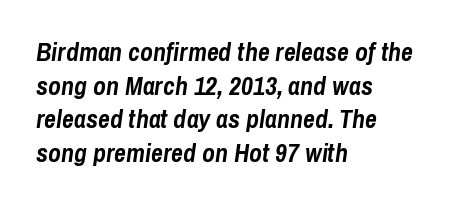
{"italic": "yes", "lean": "right", "slant_degrees": 8, "bold": "yes", "underline": "no", "align": "left", "line_spacing": "normal", "line_spacing_ratio": 1.29, "letter_spacing": "normal", "letter_spacing_em": 0.0, "glyph_px": 26}
